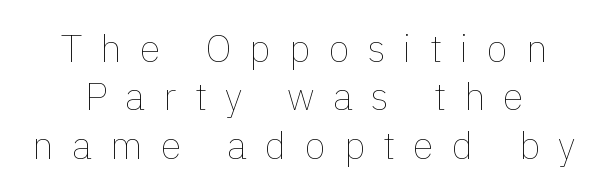
The vertical gap from one line to the next is medium. Note the varied advance widths — an 'i' is clearly narrower than an 'm'. Ascenders rise straight up at ninety degrees. Only glyphs here, with clear space below each row. Weight: not bold — regular or lighter. There is plenty of visible air inserted between adjacent glyphs.
